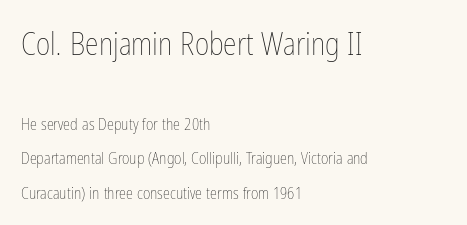
The image shows 31 px thin, condensed type, upright; set left-aligned, loose line spacing (2.14x), normal letter spacing, not underlined; the first (top) block is 1.94x larger; low stroke contrast and a medium x-height.
